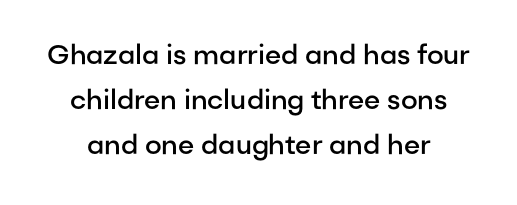
The image shows 27 px text type, upright; set normal line spacing (1.67x), normal letter spacing, not underlined.
